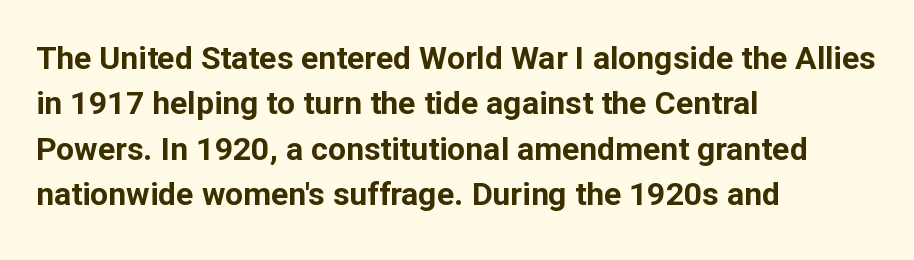
The image shows 32 px bold sans-serif type, upright; set left-aligned, normal line spacing (1.42x), normal letter spacing, not underlined; low stroke contrast and a medium x-height.
